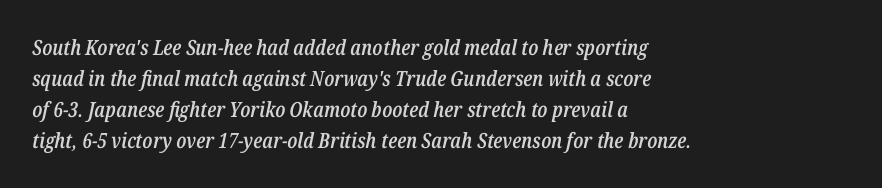
Q: Is the text bold? A: Semi-bold.
Q: Is the text italic (slanted)? A: Yes, it leans right by about 12 degrees.
Q: Is the text underlined? A: No.
Q: How is the paragraph aligned? A: Left-aligned.
Q: Is the spacing between letters normal or unusually wide? A: Normal.
Q: Is the spacing between lines tight, normal or loose? A: Normal.
